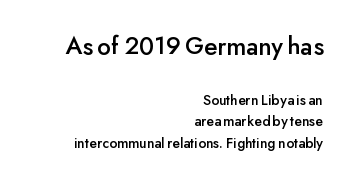
Is there much room between lines? A standard amount, neither cramped nor airy. Descender tails drop into unmarked territory. Is the lower block the larger one? No — the upper block carries the bigger type. The lettering stays uniformly vertical, giving the passage a roman look. Does extra space separate the letters? No, they use regular spacing. Caption: multi-line text, flush right, ragged left.
